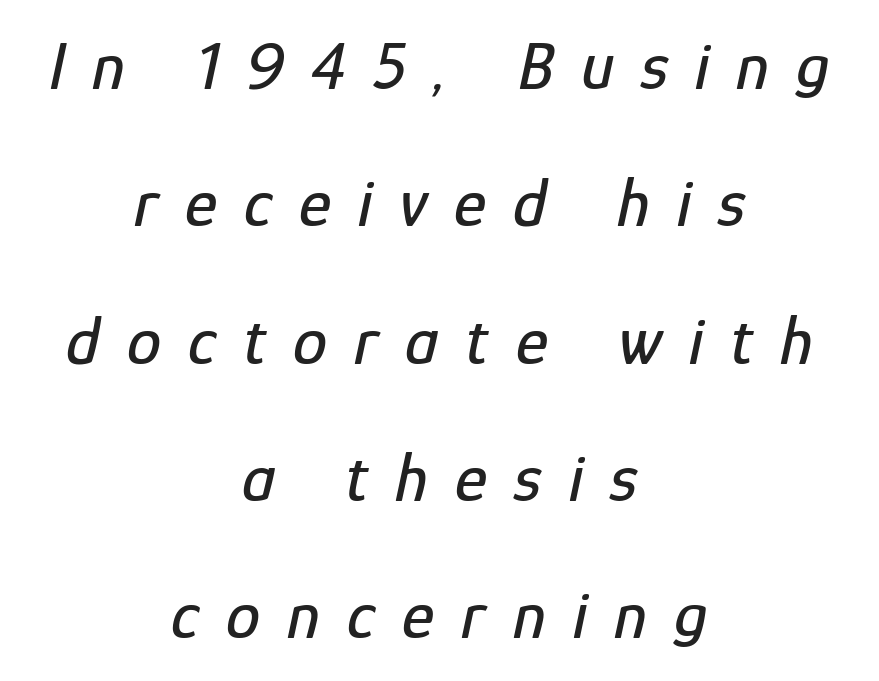
Q: Is the text italic (slanted)? A: Yes, it leans right by about 12 degrees.
Q: Is the text underlined? A: No.
Q: How is the paragraph aligned? A: Centered.
Q: Is the spacing between letters normal or unusually wide? A: Unusually wide.
Q: Is the spacing between lines tight, normal or loose? A: Loose.
Q: Width (condensed, normal, or wide)? A: Condensed.
Q: Stroke contrast? A: Low.
Q: x-height? A: Medium.
Q: Monospaced? A: No.
